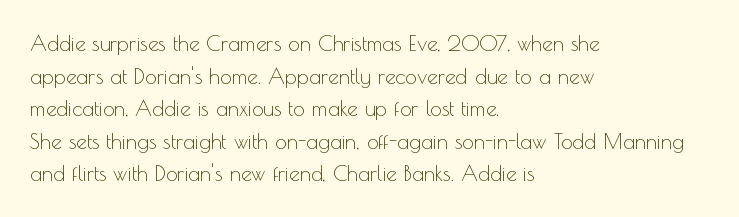
Q: Is the text bold? A: No.
Q: Is the text italic (slanted)? A: No, it is upright.
Q: Is the text underlined? A: No.
Q: How is the paragraph aligned? A: Left-aligned.
Q: Is the spacing between letters normal or unusually wide? A: Normal.
Q: Is the spacing between lines tight, normal or loose? A: Normal.
